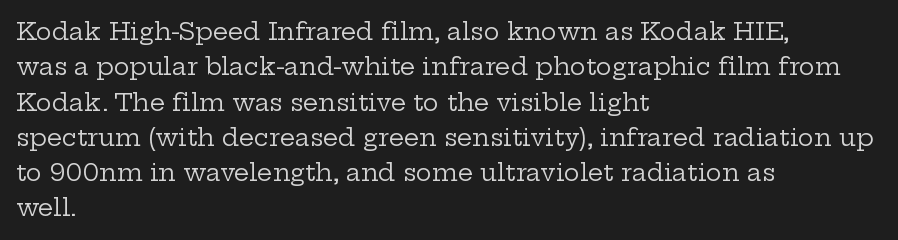
Q: Is the text bold? A: No.
Q: Is the text italic (slanted)? A: No, it is upright.
Q: Is the text underlined? A: No.
Q: How is the paragraph aligned? A: Left-aligned.
Q: Is the spacing between letters normal or unusually wide? A: Normal.
Q: Is the spacing between lines tight, normal or loose? A: Normal.
